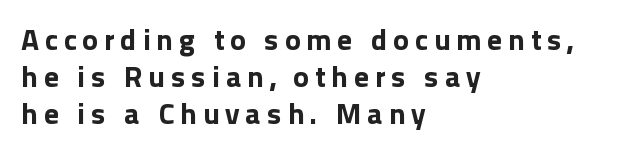
Q: Is the text bold? A: Yes.
Q: Is the text italic (slanted)? A: No, it is upright.
Q: Is the typeface a serif or a sans-serif typeface? A: Sans-serif.
Q: Is the text underlined? A: No.
Q: How is the paragraph aligned? A: Left-aligned.
Q: Width (condensed, normal, or wide)? A: Normal.
Q: x-height? A: Medium.
Q: Monospaced? A: No.
